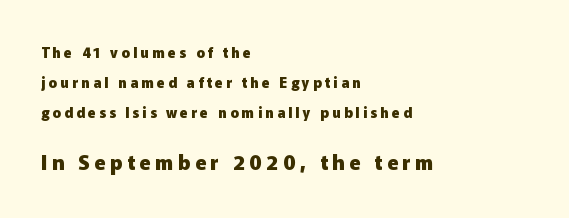
{"italic": "no", "bold": "yes", "underline": "no", "align": "left", "line_spacing": "loose", "line_spacing_ratio": 2.13, "letter_spacing": "wide", "letter_spacing_em": 0.23, "larger_block": "second", "size_ratio": 1.43, "glyph_px": 20}
